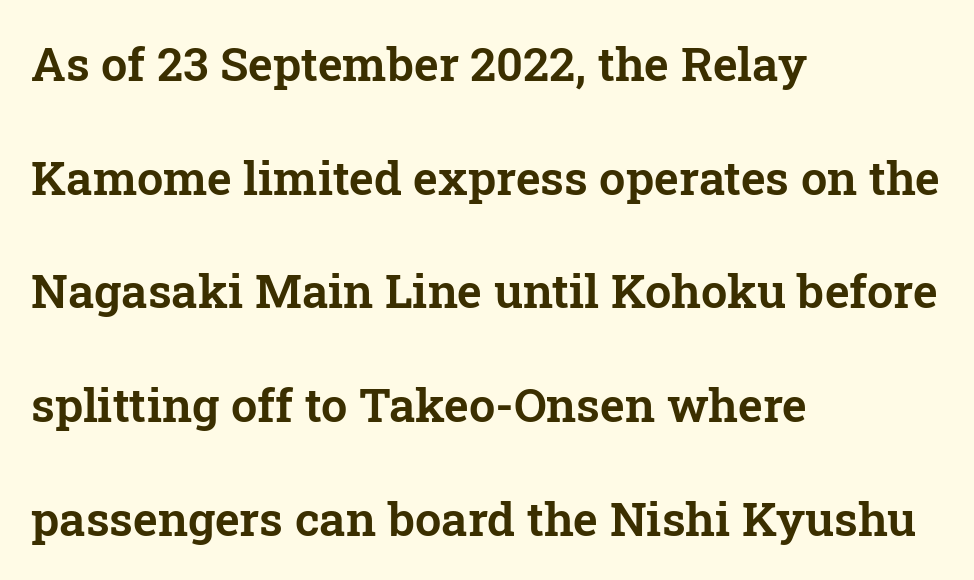
The image shows 47 px serif type, upright; set left-aligned, loose line spacing (2.42x), normal letter spacing, not underlined; low stroke contrast and a medium x-height.
